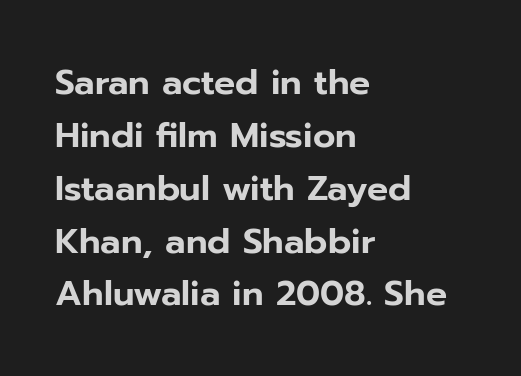
{"serif": "no", "italic": "no", "width": "normal", "stroke_contrast": "low", "x_height": "medium", "monospaced": "no", "underline": "no", "align": "left", "line_spacing": "normal", "line_spacing_ratio": 1.51, "letter_spacing": "normal", "letter_spacing_em": 0.0, "glyph_px": 35}
